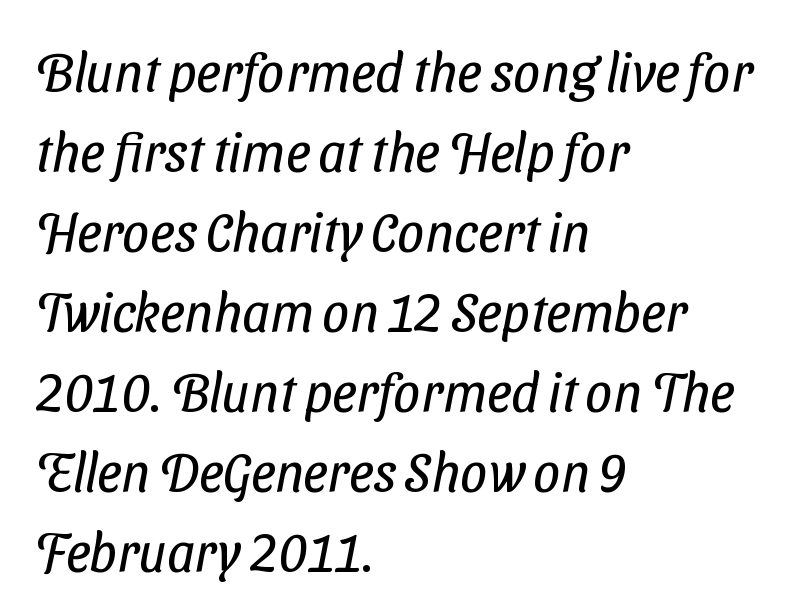
Q: Is the text bold? A: No.
Q: Is the typeface a serif or a sans-serif typeface? A: Sans-serif.
Q: Is the text underlined? A: No.
Q: How is the paragraph aligned? A: Left-aligned.
Q: Is the spacing between letters normal or unusually wide? A: Normal.
Q: Is the spacing between lines tight, normal or loose? A: Normal.
Q: Width (condensed, normal, or wide)? A: Condensed.
Q: Stroke contrast? A: Low.
Q: x-height? A: Medium.
Q: Monospaced? A: No.
